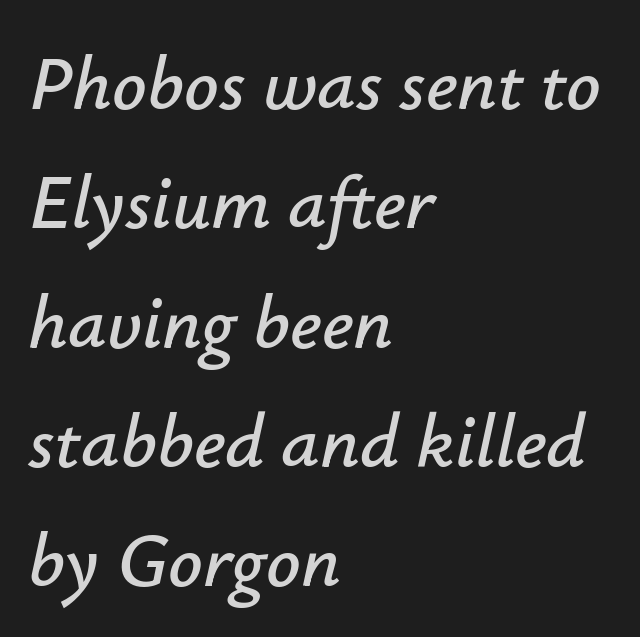
The image shows 76 px text type, italic (leaning right); set left-aligned, normal line spacing (1.57x), normal letter spacing, not underlined; low stroke contrast and a small x-height.
